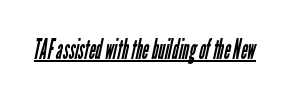
Q: Is the text bold? A: No.
Q: Is the typeface a serif or a sans-serif typeface? A: Sans-serif.
Q: Is the text underlined? A: Yes.
Q: Is the spacing between letters normal or unusually wide? A: Normal.
Q: Width (condensed, normal, or wide)? A: Condensed.
Q: Stroke contrast? A: Low.
Q: x-height? A: Medium.
Q: Monospaced? A: No.
